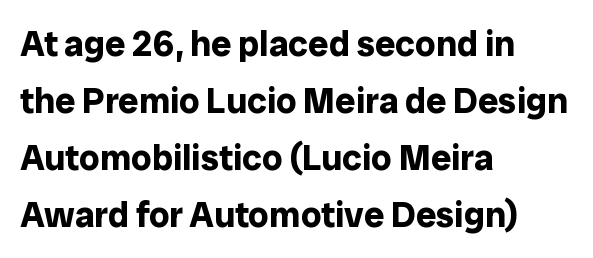
{"serif": "no", "italic": "no", "bold": "yes", "weight": "bold", "width": "normal", "stroke_contrast": "low", "x_height": "medium", "monospaced": "no", "underline": "no", "align": "left", "line_spacing": "normal", "line_spacing_ratio": 1.58, "letter_spacing": "normal", "letter_spacing_em": 0.0, "glyph_px": 36}
